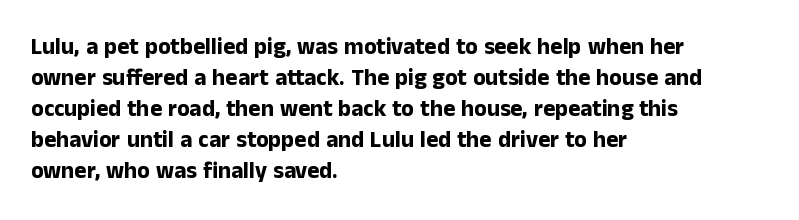
The image shows 23 px bold type, upright; set left-aligned, normal line spacing (1.35x), normal letter spacing, not underlined.
